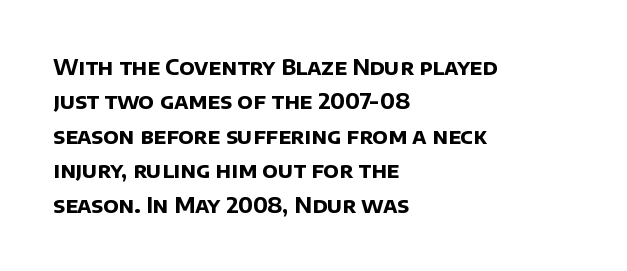
The image shows 21 px bold type; set left-aligned, normal line spacing (1.64x), normal letter spacing, not underlined.
